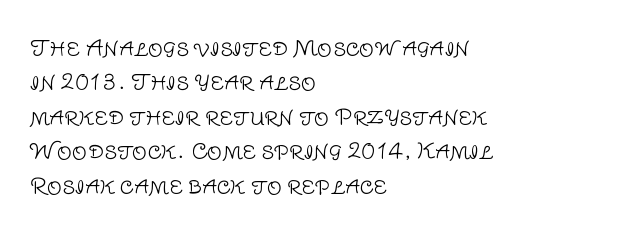
Q: Is the text bold? A: No.
Q: Is the text italic (slanted)? A: Yes.
Q: Is the text underlined? A: No.
Q: How is the paragraph aligned? A: Left-aligned.
Q: Is the spacing between letters normal or unusually wide? A: Normal.
Q: Is the spacing between lines tight, normal or loose? A: Normal.
